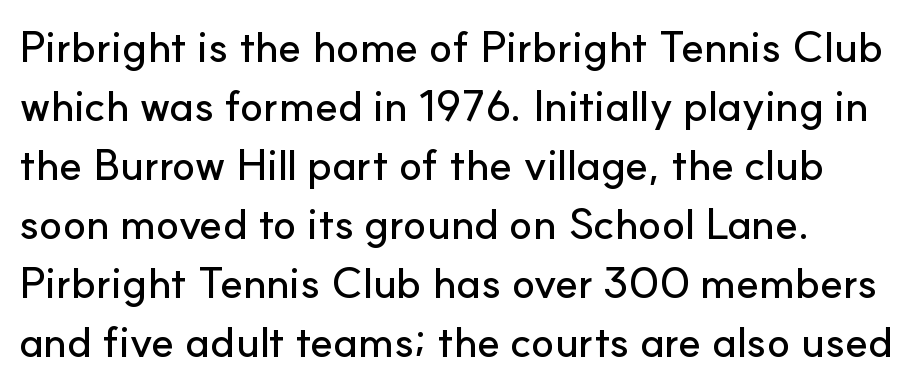
The image shows 43 px sans-serif type, upright; set normal line spacing (1.37x), normal letter spacing, not underlined; low stroke contrast and a small x-height.
